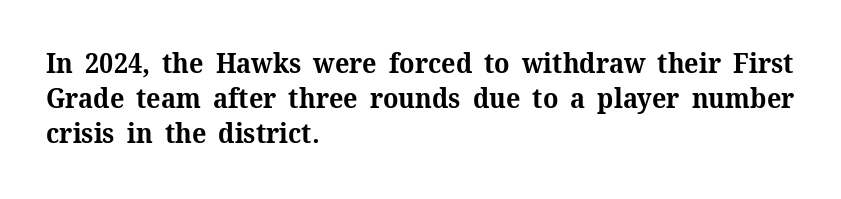
{"italic": "no", "bold": "yes", "underline": "no", "align": "left", "line_spacing": "normal", "line_spacing_ratio": 1.3, "letter_spacing": "normal", "letter_spacing_em": 0.0, "glyph_px": 27}
